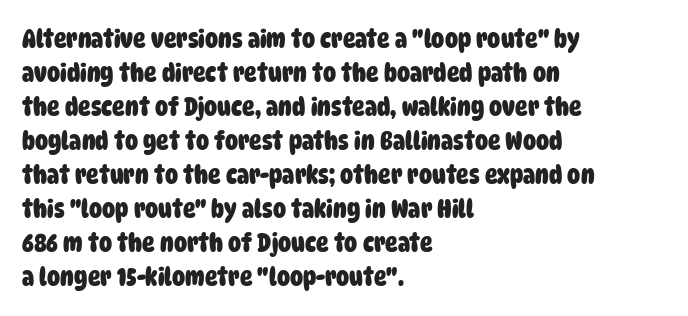
Q: Is the text bold? A: Yes.
Q: Is the text underlined? A: No.
Q: How is the paragraph aligned? A: Left-aligned.
Q: Is the spacing between letters normal or unusually wide? A: Normal.
Q: Is the spacing between lines tight, normal or loose? A: Normal.
